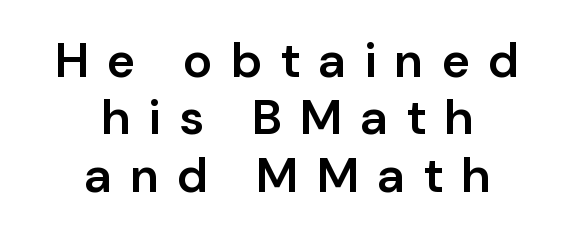
{"serif": "no", "italic": "no", "bold": "semi", "weight": "semibold", "width": "normal", "stroke_contrast": "low", "x_height": "medium", "monospaced": "no", "underline": "no", "align": "center", "line_spacing_ratio": 1.17, "letter_spacing": "wide", "letter_spacing_em": 0.36, "glyph_px": 49}
